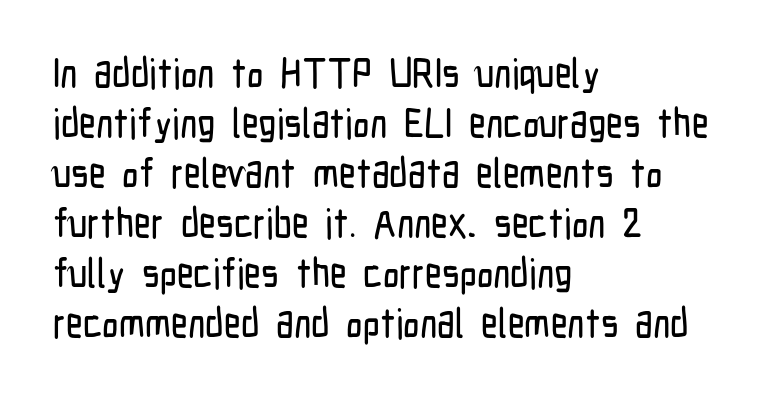
The image shows 41 px condensed sans-serif type, upright; set left-aligned, line spacing 1.22x, normal letter spacing, not underlined; low stroke contrast and a medium x-height.
